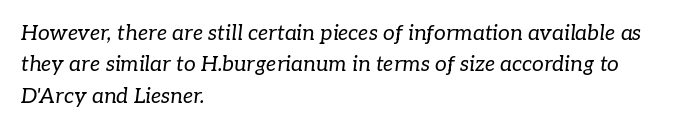
{"italic": "yes", "lean": "right", "slant_degrees": 7, "bold": "no", "underline": "no", "align": "left", "line_spacing": "normal", "line_spacing_ratio": 1.49, "letter_spacing": "normal", "letter_spacing_em": 0.0, "glyph_px": 21}
